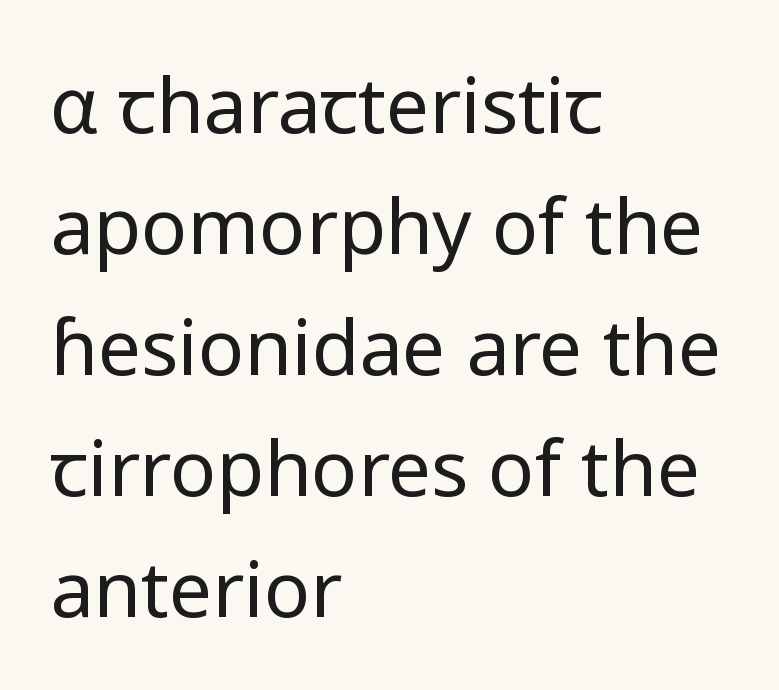
{"serif": "no", "italic": "no", "bold": "no", "weight": "regular", "width": "normal", "stroke_contrast": "low", "x_height": "medium", "monospaced": "no", "underline": "no", "align": "left", "line_spacing": "normal", "line_spacing_ratio": 1.57, "letter_spacing": "normal", "letter_spacing_em": 0.0, "glyph_px": 77}
